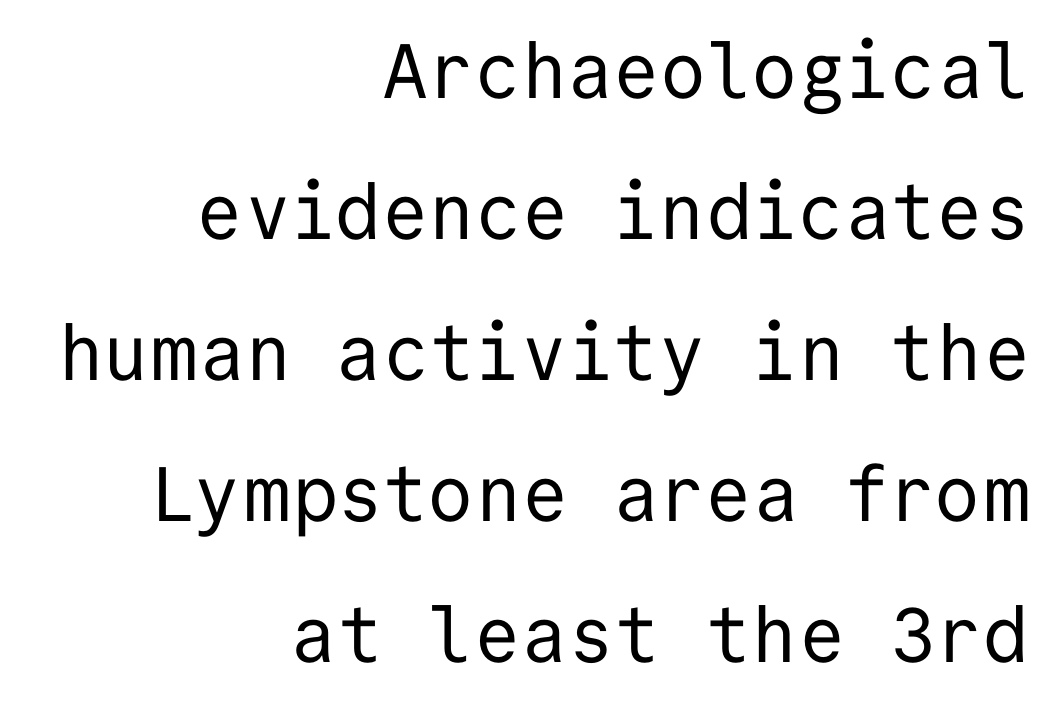
Italic? Not at all — the glyphs are vertical. The zone under the glyphs is completely vacant. No extra tracking has been applied to these lines. Regarding serifs, this sample does without them.
